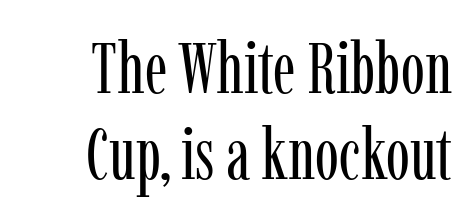
The image shows 72 px regular-weight, condensed serif type, upright; set line spacing 1.2x, normal letter spacing, not underlined; low stroke contrast and a medium x-height.
